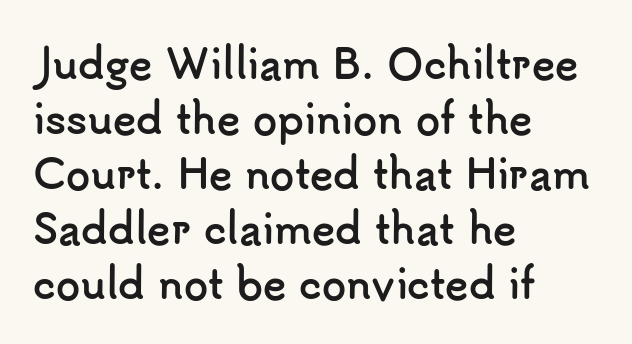
Q: Is the text bold? A: Yes.
Q: Is the text italic (slanted)? A: No, it is upright.
Q: Is the typeface a serif or a sans-serif typeface? A: Sans-serif.
Q: Is the text underlined? A: No.
Q: How is the paragraph aligned? A: Left-aligned.
Q: Is the spacing between letters normal or unusually wide? A: Normal.
Q: Is the spacing between lines tight, normal or loose? A: Normal.
Q: Width (condensed, normal, or wide)? A: Normal.
Q: Stroke contrast? A: Low.
Q: x-height? A: Small.
Q: Monospaced? A: No.
